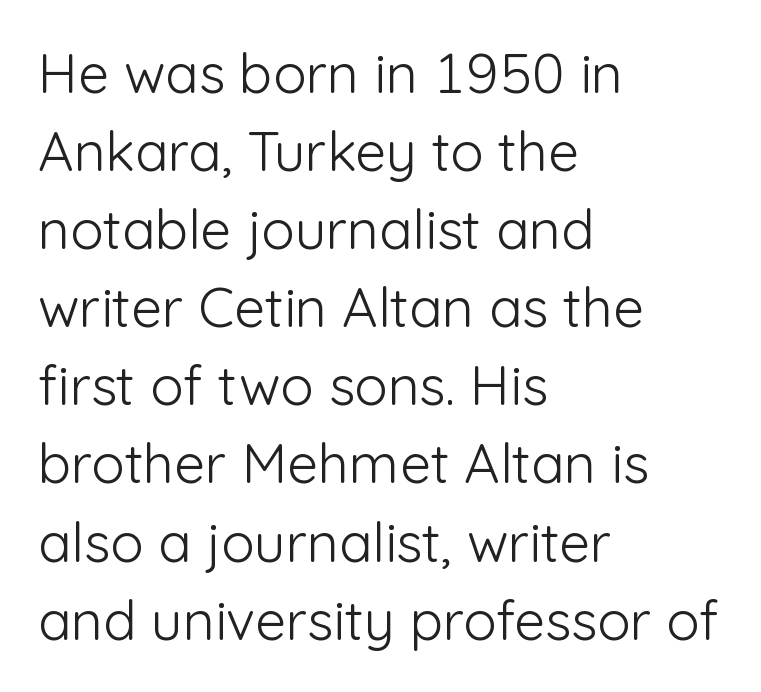
{"serif": "no", "italic": "no", "bold": "no", "weight": "light", "width": "normal", "stroke_contrast": "low", "x_height": "medium", "monospaced": "no", "underline": "no", "align": "left", "line_spacing": "normal", "line_spacing_ratio": 1.42, "letter_spacing": "normal", "letter_spacing_em": 0.0, "glyph_px": 55}
